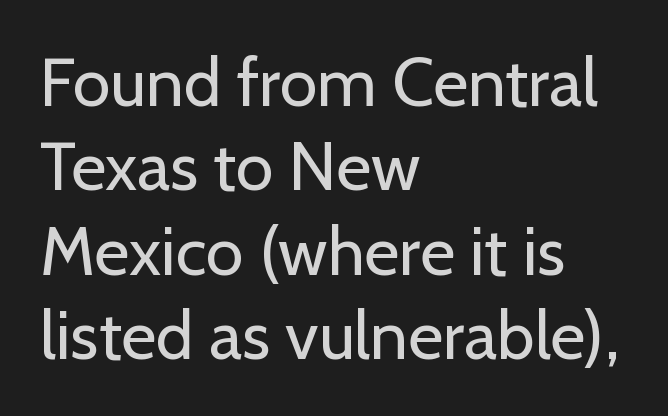
The image shows 68 px regular-weight sans-serif type, upright; set left-aligned, line spacing 1.24x, normal letter spacing, not underlined; low stroke contrast and a medium x-height.
